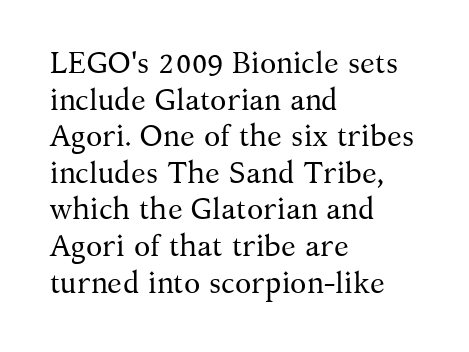
Vertical strokes here are truly vertical. On a weight scale, this lands at 450 or below. In terms of letterform style, serifs are clearly present. The rendering keeps characters at their native spacing.
